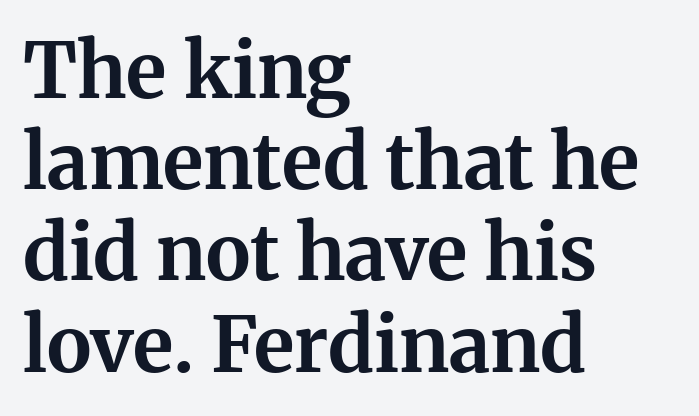
Q: Is the text bold? A: Yes.
Q: Is the text italic (slanted)? A: No, it is upright.
Q: Is the typeface a serif or a sans-serif typeface? A: Serif.
Q: Is the text underlined? A: No.
Q: How is the paragraph aligned? A: Left-aligned.
Q: Is the spacing between letters normal or unusually wide? A: Normal.
Q: Width (condensed, normal, or wide)? A: Normal.
Q: Stroke contrast? A: Medium.
Q: x-height? A: Medium.
Q: Monospaced? A: No.
